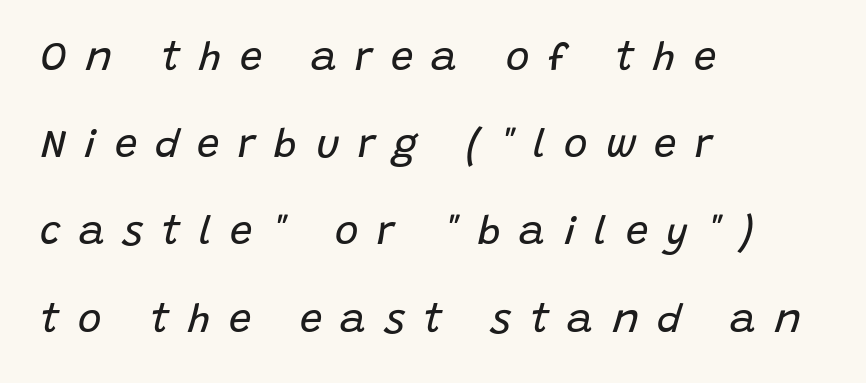
Q: Is the text bold? A: No.
Q: Is the text italic (slanted)? A: Yes, it leans right by about 15 degrees.
Q: Is the text underlined? A: No.
Q: How is the paragraph aligned? A: Left-aligned.
Q: Is the spacing between letters normal or unusually wide? A: Unusually wide.
Q: Is the spacing between lines tight, normal or loose? A: Loose.
Q: Width (condensed, normal, or wide)? A: Normal.
Q: Stroke contrast? A: Low.
Q: x-height? A: Large.
Q: Monospaced? A: No.
